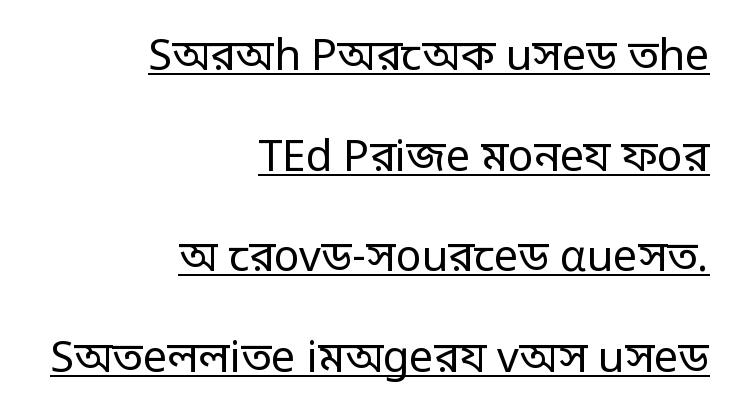
You can tell from the bare stems that sans-serif type was used. Typeset ragged left — the right edge is the straight one. This rendering leaves character spacing at its baseline value. Stroke mass is kept to a normal reading level or below. No italicization has been applied; the sample stays upright. Quick note: underline on.
